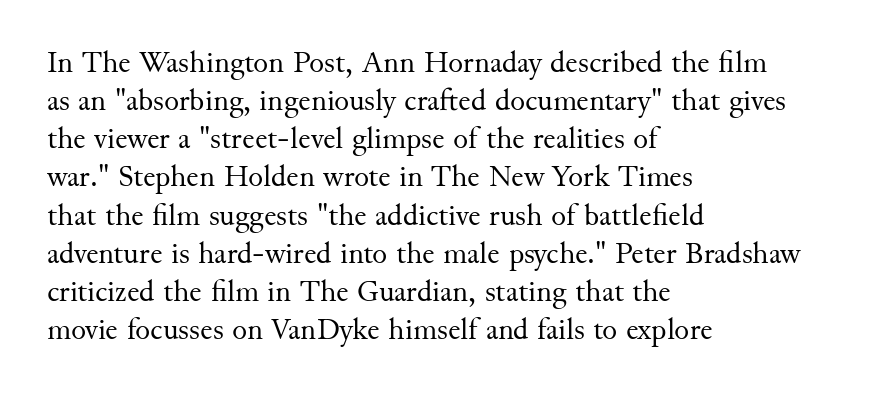
The image shows 31 px regular-weight serif type, upright; set left-aligned, line spacing 1.23x, normal letter spacing, not underlined; medium stroke contrast and a small x-height.
